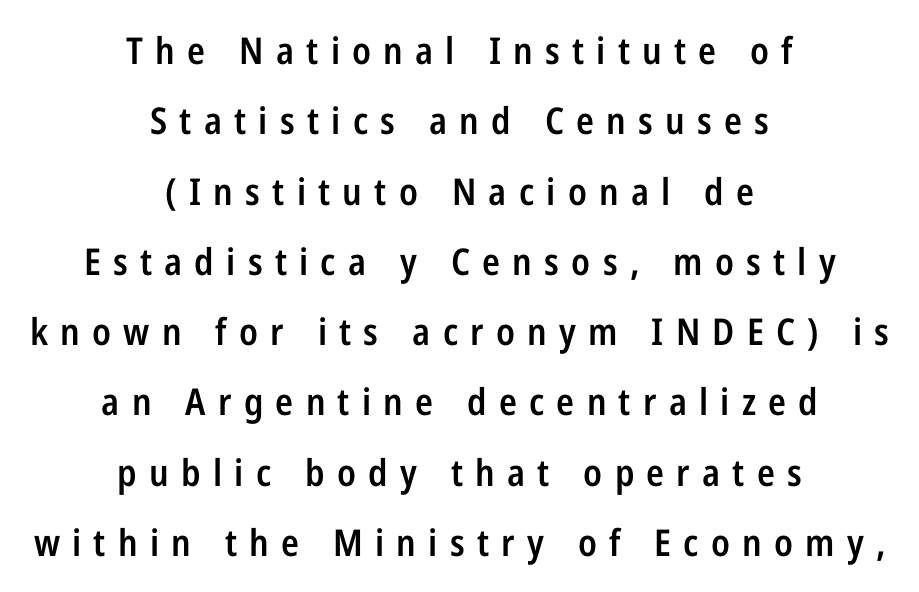
The image shows 37 px semibold, condensed sans-serif type, upright; set centered, loose line spacing (1.9x), unusually wide letter spacing (+0.33 em), not underlined; low stroke contrast and a medium x-height.
